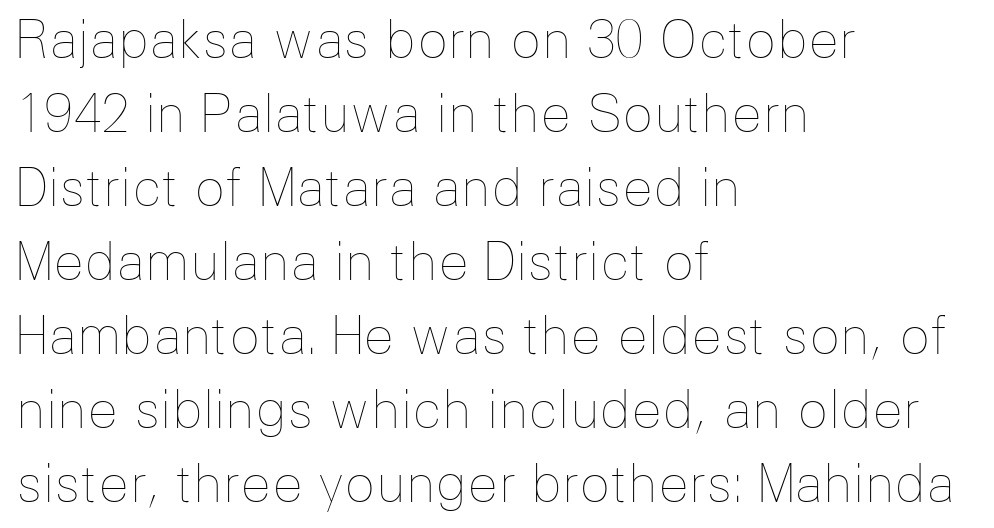
{"italic": "no", "bold": "no", "weight": "thin", "width": "normal", "stroke_contrast": "low", "x_height": "medium", "monospaced": "no", "underline": "no", "align": "left", "line_spacing": "normal", "line_spacing_ratio": 1.45, "letter_spacing": "normal", "letter_spacing_em": 0.0, "glyph_px": 51}
